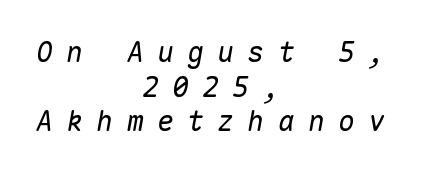
The image shows 28 px text type, italic (leaning right), monospaced; set centered, line spacing 1.24x, unusually wide letter spacing (+0.48 em), not underlined; medium stroke contrast and a medium x-height.
